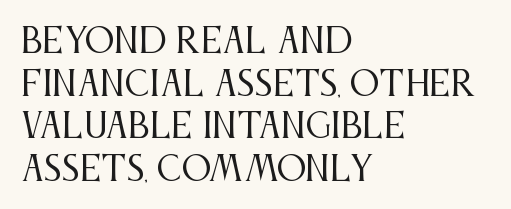
Q: Is the text bold? A: No.
Q: Is the text italic (slanted)? A: No, it is upright.
Q: Is the typeface a serif or a sans-serif typeface? A: Serif.
Q: Is the text underlined? A: No.
Q: How is the paragraph aligned? A: Left-aligned.
Q: Is the spacing between letters normal or unusually wide? A: Normal.
Q: Is the spacing between lines tight, normal or loose? A: Normal.
Q: Width (condensed, normal, or wide)? A: Condensed.
Q: Stroke contrast? A: Medium.
Q: x-height? A: Large.
Q: Monospaced? A: No.
